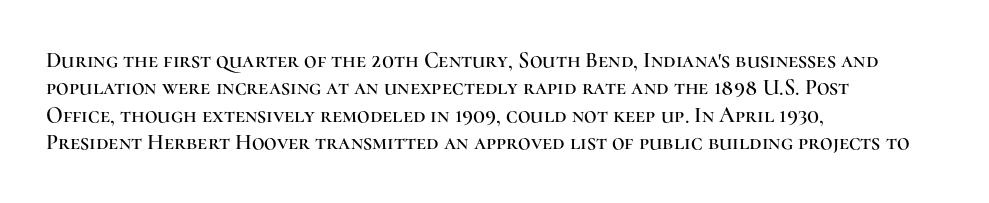
The image shows 22 px text type, upright; set left-aligned, normal line spacing (1.25x), normal letter spacing, not underlined.
